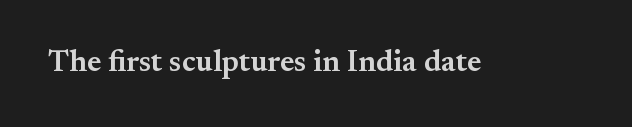
Q: Is the text bold? A: Semi-bold.
Q: Is the text italic (slanted)? A: No, it is upright.
Q: Is the typeface a serif or a sans-serif typeface? A: Serif.
Q: Is the text underlined? A: No.
Q: Is the spacing between letters normal or unusually wide? A: Normal.
Q: Width (condensed, normal, or wide)? A: Normal.
Q: Stroke contrast? A: Medium.
Q: x-height? A: Small.
Q: Monospaced? A: No.
